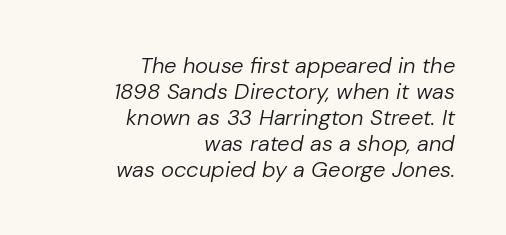
{"italic": "yes", "lean": "right", "slant_degrees": 10, "bold": "no", "underline": "no", "align": "right", "line_spacing_ratio": 1.18, "letter_spacing": "normal", "letter_spacing_em": 0.0, "glyph_px": 22}
